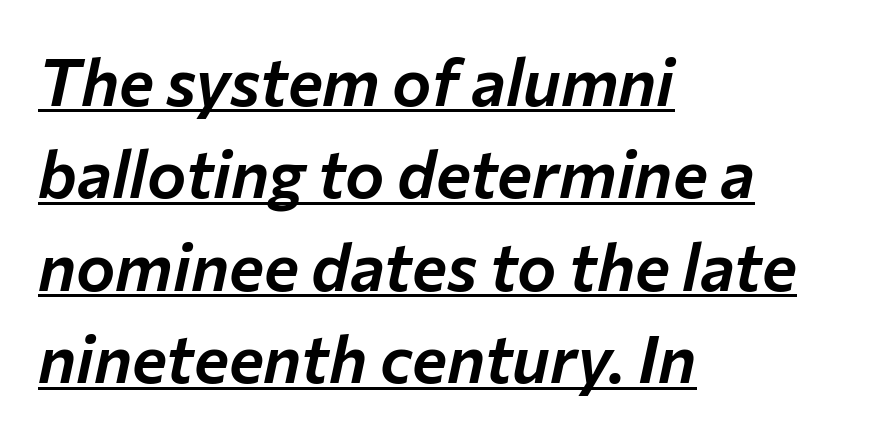
{"italic": "yes", "lean": "right", "slant_degrees": 12, "width": "normal", "stroke_contrast": "low", "x_height": "medium", "monospaced": "no", "underline": "yes", "align": "left", "line_spacing": "normal", "line_spacing_ratio": 1.4, "letter_spacing": "normal", "letter_spacing_em": 0.0, "glyph_px": 66}
